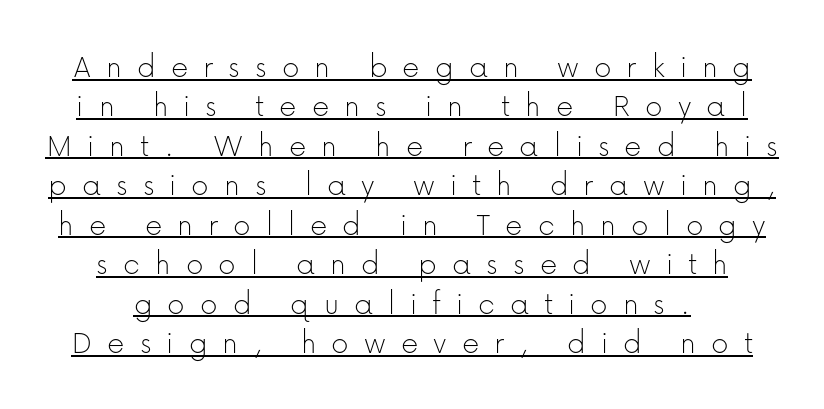
The image shows 34 px thin sans-serif type, upright; set line spacing 1.16x, unusually wide letter spacing (+0.44 em), underlined; low stroke contrast and a medium x-height.
